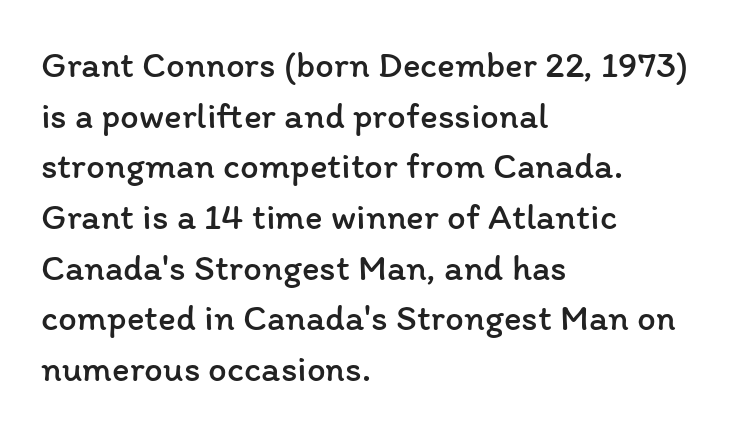
Italic: no, the glyphs are upright roman. These glyphs show unthickened strokes, regular width or finer. The typesetter chose a ragged-right arrangement here. Varying glyph widths throughout — classic text-font behaviour.
